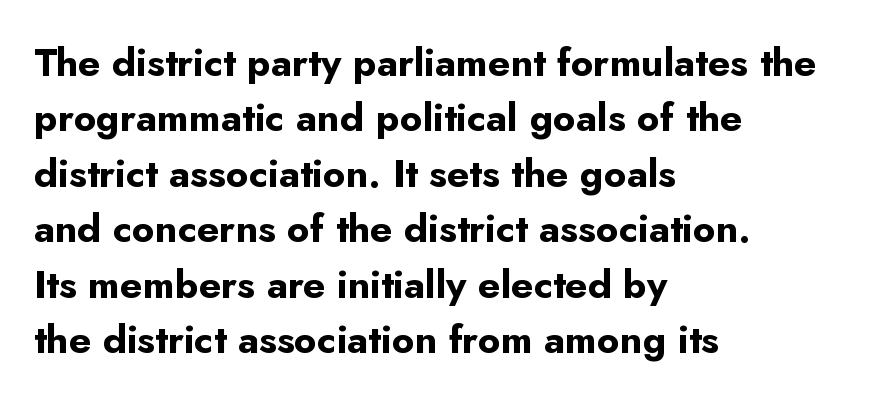
A typesetter would call this leading conventional body-copy spacing. Check the space under the baseline: it is left empty. Is the letter spacing exaggerated? No — it looks like the ordinary default. Vertical strokes here are truly vertical. What weight is shown? A full bold with thick strokes.
